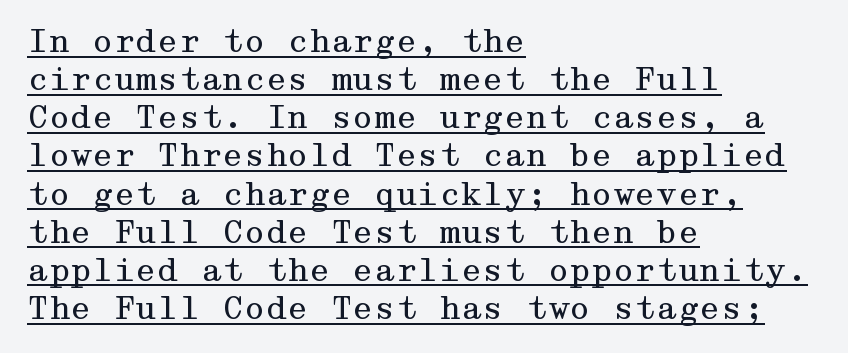
Q: Is the text bold? A: No.
Q: Is the text italic (slanted)? A: No, it is upright.
Q: Is the typeface a serif or a sans-serif typeface? A: Serif.
Q: Is the text underlined? A: Yes.
Q: How is the paragraph aligned? A: Left-aligned.
Q: Is the spacing between letters normal or unusually wide? A: Normal.
Q: Width (condensed, normal, or wide)? A: Wide.
Q: Stroke contrast? A: Medium.
Q: x-height? A: Medium.
